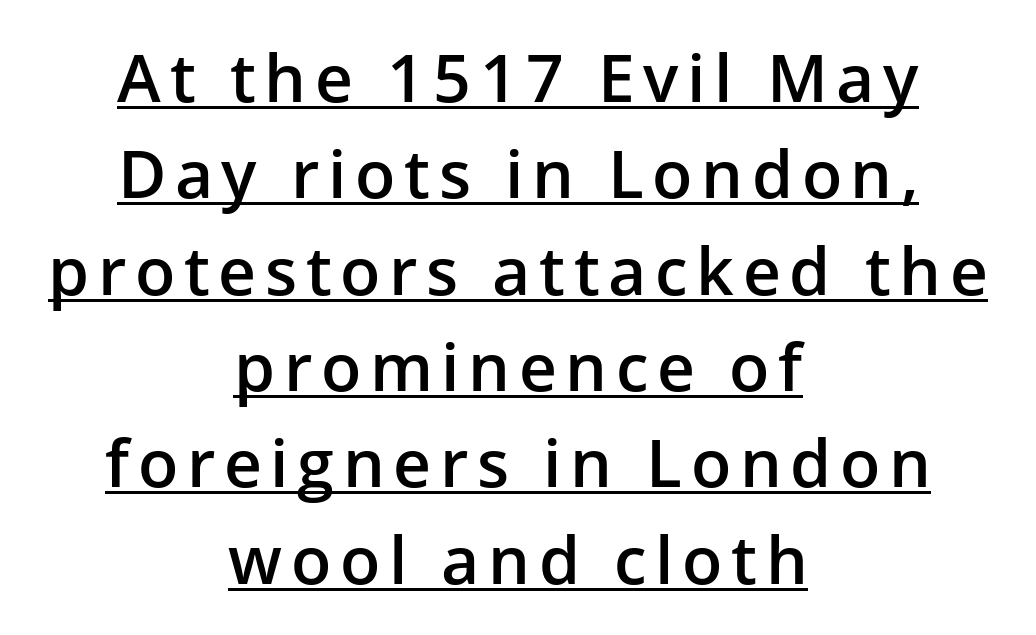
Q: Is the text bold? A: Semi-bold.
Q: Is the text italic (slanted)? A: No, it is upright.
Q: Is the typeface a serif or a sans-serif typeface? A: Sans-serif.
Q: Is the text underlined? A: Yes.
Q: How is the paragraph aligned? A: Centered.
Q: Is the spacing between lines tight, normal or loose? A: Normal.
Q: Width (condensed, normal, or wide)? A: Normal.
Q: Stroke contrast? A: Low.
Q: x-height? A: Medium.
Q: Monospaced? A: No.
